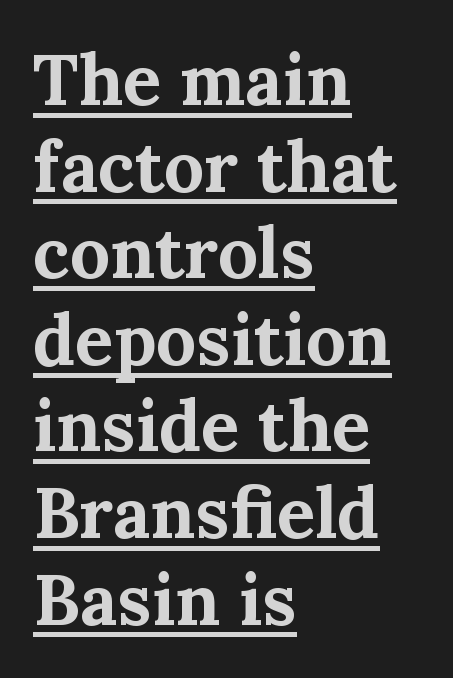
{"serif": "yes", "italic": "no", "bold": "yes", "weight": "bold", "width": "normal", "stroke_contrast": "medium", "x_height": "medium", "monospaced": "no", "underline": "yes", "align": "left", "line_spacing_ratio": 1.22, "letter_spacing": "normal", "letter_spacing_em": 0.0, "glyph_px": 71}
